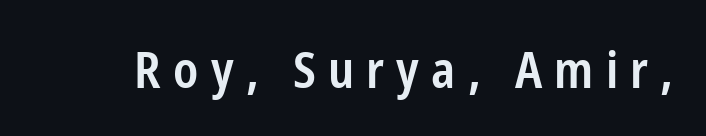
Every stem runs plumb, perpendicular to the baseline. The face used here is a sans, in the tradition of grotesques and geometrics. Varying glyph widths throughout — classic text-font behaviour. Descender tails drop into unmarked territory. The letters are semibold — heavier than regular but short of a full bold.
